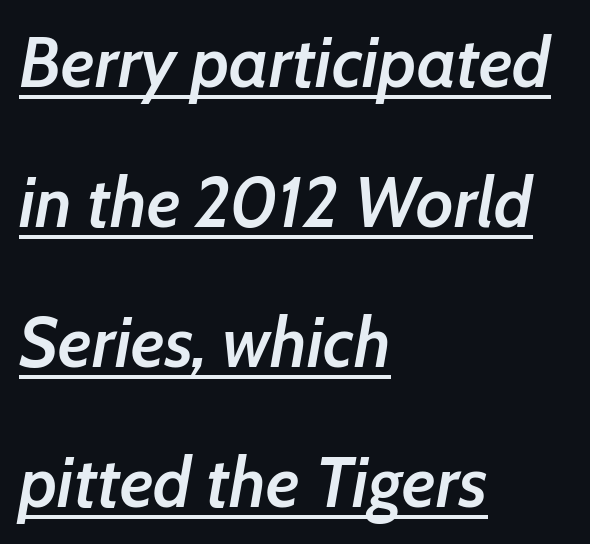
Q: Is the text bold? A: Semi-bold.
Q: Is the text italic (slanted)? A: Yes, it leans right by about 7 degrees.
Q: Is the text underlined? A: Yes.
Q: How is the paragraph aligned? A: Left-aligned.
Q: Is the spacing between letters normal or unusually wide? A: Normal.
Q: Is the spacing between lines tight, normal or loose? A: Loose.
Q: Width (condensed, normal, or wide)? A: Normal.
Q: Stroke contrast? A: Low.
Q: x-height? A: Medium.
Q: Monospaced? A: No.
